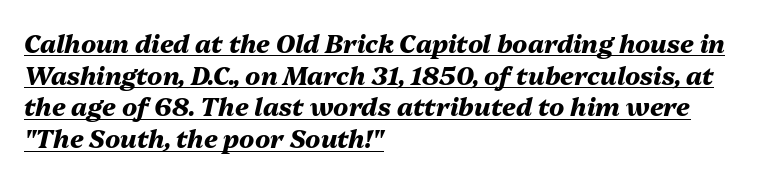
{"italic": "yes", "lean": "right", "slant_degrees": 13, "bold": "yes", "underline": "yes", "align": "left", "line_spacing": "normal", "line_spacing_ratio": 1.27, "letter_spacing": "normal", "letter_spacing_em": 0.0, "glyph_px": 25}
